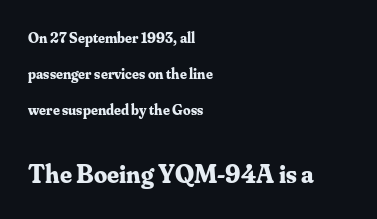
Q: Is the text bold? A: Yes.
Q: Is the text italic (slanted)? A: No, it is upright.
Q: Is the text underlined? A: No.
Q: How is the paragraph aligned? A: Left-aligned.
Q: Is the spacing between letters normal or unusually wide? A: Normal.
Q: Is the spacing between lines tight, normal or loose? A: Loose.
Q: Which block of text is set in a larger size, the first (top) or the second (bottom)? A: The second (bottom) one.
